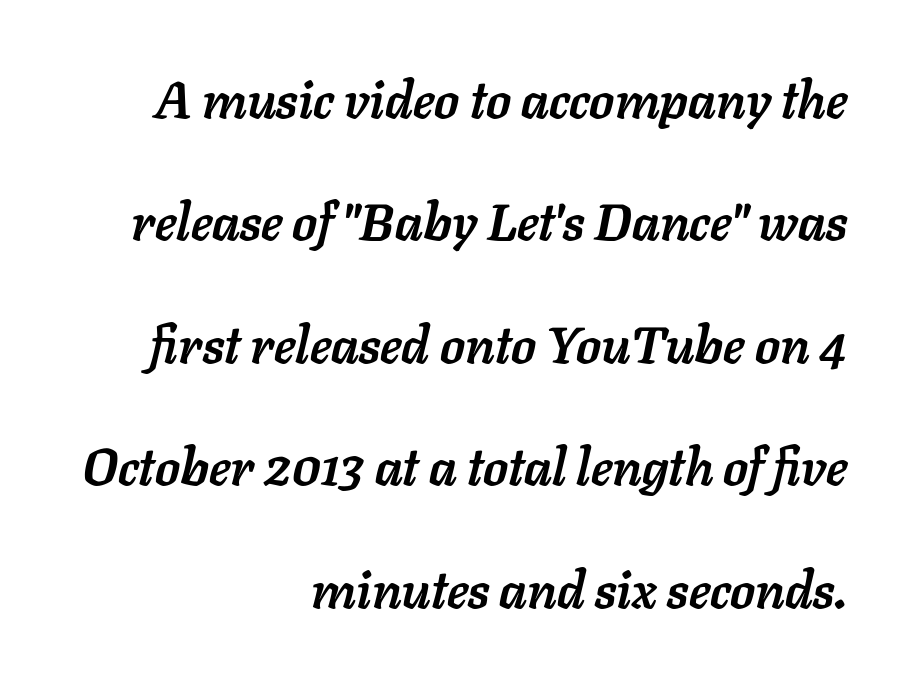
The image shows 51 px semibold type, italic (leaning right); set right-aligned, loose line spacing (2.4x), normal letter spacing, not underlined; low stroke contrast and a medium x-height.
